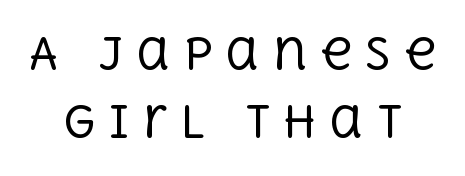
The image shows 43 px regular-weight serif type, upright; set centered, normal line spacing (1.59x), unusually wide letter spacing (+0.3 em), not underlined; a large x-height.
